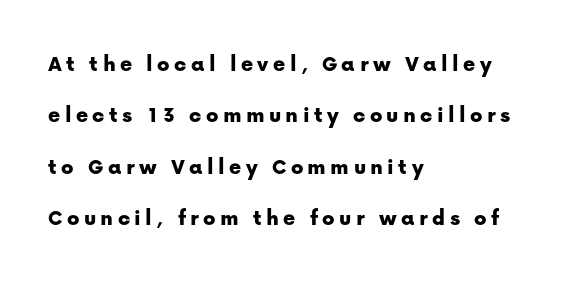
{"italic": "no", "underline": "no", "align": "left", "line_spacing": "loose", "line_spacing_ratio": 2.23, "glyph_px": 23}
